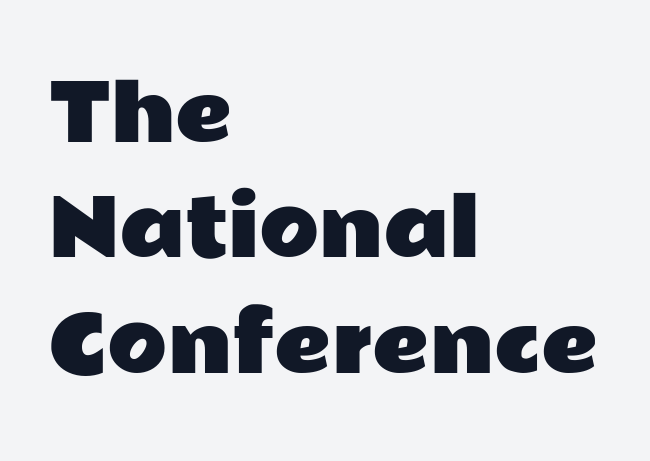
{"serif": "no", "italic": "no", "width": "wide", "stroke_contrast": "low", "x_height": "medium", "monospaced": "no", "underline": "no", "align": "left", "line_spacing": "normal", "line_spacing_ratio": 1.48, "letter_spacing": "normal", "letter_spacing_em": 0.0, "glyph_px": 78}
